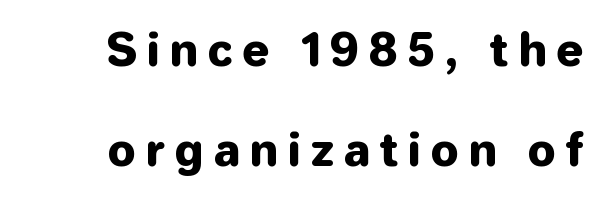
{"serif": "no", "italic": "no", "width": "normal", "stroke_contrast": "low", "x_height": "medium", "monospaced": "no", "underline": "no", "align": "right", "line_spacing": "loose", "line_spacing_ratio": 2.27, "letter_spacing": "wide", "letter_spacing_em": 0.24, "glyph_px": 44}
